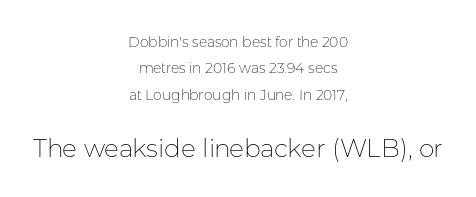
{"italic": "no", "bold": "no", "underline": "no", "align": "center", "line_spacing_ratio": 1.88, "letter_spacing": "normal", "letter_spacing_em": 0.0, "larger_block": "second", "size_ratio": 1.79, "glyph_px": 25}
